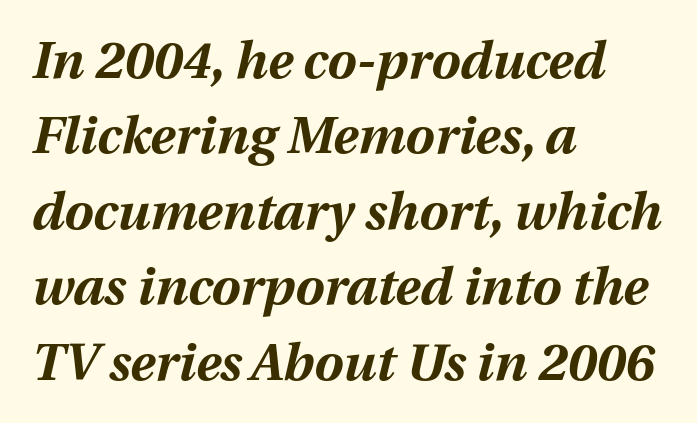
The image shows 52 px bold type, italic (leaning right); set left-aligned, normal line spacing (1.45x), normal letter spacing, not underlined; medium stroke contrast and a medium x-height.
